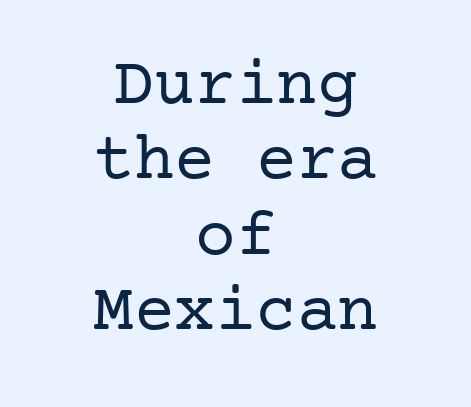
Q: Is the text bold? A: No.
Q: Is the text italic (slanted)? A: No, it is upright.
Q: Is the typeface a serif or a sans-serif typeface? A: Serif.
Q: Is the text underlined? A: No.
Q: How is the paragraph aligned? A: Centered.
Q: Is the spacing between letters normal or unusually wide? A: Normal.
Q: Is the spacing between lines tight, normal or loose? A: Tight.
Q: Width (condensed, normal, or wide)? A: Normal.
Q: Stroke contrast? A: Low.
Q: x-height? A: Medium.
